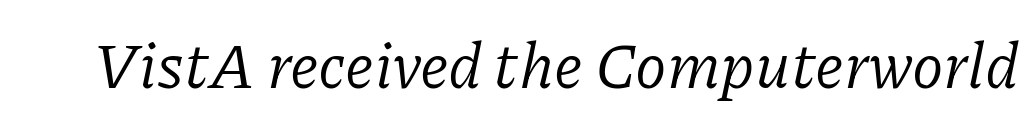
The image shows 64 px regular-weight serif type, italic (leaning right); set normal letter spacing, not underlined; low stroke contrast and a medium x-height.
